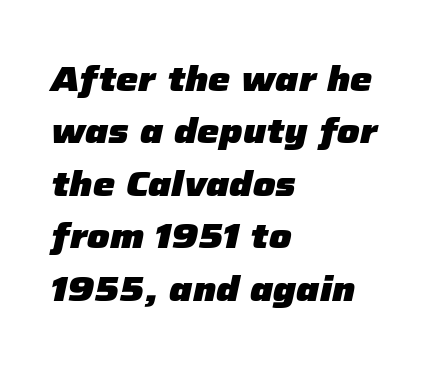
{"italic": "yes", "lean": "right", "slant_degrees": 12, "bold": "yes", "weight": "heavy", "width": "normal", "stroke_contrast": "low", "x_height": "medium", "monospaced": "no", "underline": "no", "align": "left", "line_spacing": "normal", "line_spacing_ratio": 1.5, "letter_spacing": "normal", "letter_spacing_em": 0.0, "glyph_px": 35}
